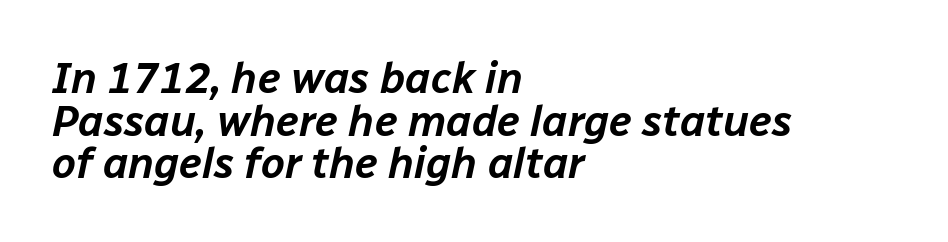
The image shows 43 px text type, italic (leaning right); set left-aligned, tight line spacing (0.99x), normal letter spacing, not underlined; low stroke contrast and a medium x-height.
